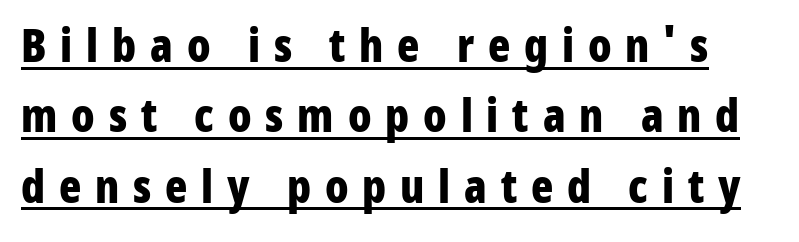
The image shows 46 px bold, condensed sans-serif type, upright; set normal line spacing (1.53x), unusually wide letter spacing (+0.3 em), underlined; low stroke contrast and a medium x-height.
